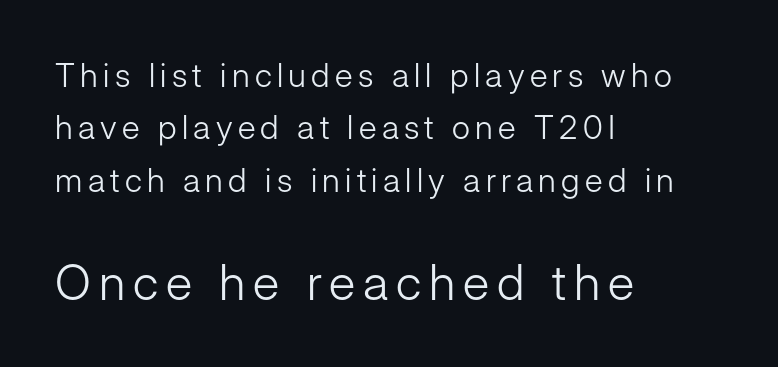
These two chunks differ in scale, with the bottom chunk taking the larger measure. This is the regular roman posture of the typeface. The setting favours the left margin, as ordinary paragraphs usually do. This sample keeps an unexceptional amount of space between lines. Bare-footed words on every line. This rendering employs a face without finishing strokes, i.e., a sans-serif.
